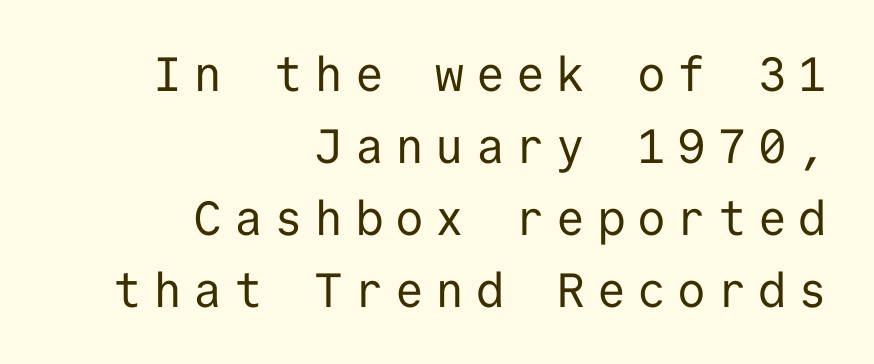
{"serif": "no", "italic": "no", "bold": "no", "weight": "regular", "width": "normal", "stroke_contrast": "low", "x_height": "medium", "monospaced": "yes", "underline": "no", "align": "right", "line_spacing": "normal", "line_spacing_ratio": 1.5, "letter_spacing": "wide", "letter_spacing_em": 0.24, "glyph_px": 48}
